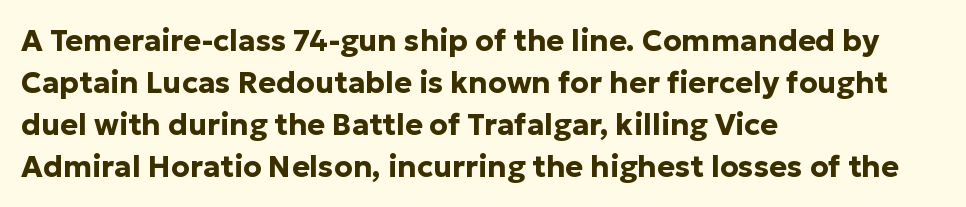
The lines sit at an ordinary, default distance from one another. Each glyph is drawn with heavy, bold strokes. Is there any slant? The stems are plumb. Descender tails drop into unmarked territory.
